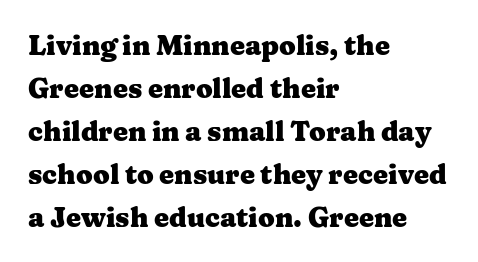
The image shows 27 px bold type, upright; set left-aligned, normal line spacing (1.59x), normal letter spacing, not underlined.
